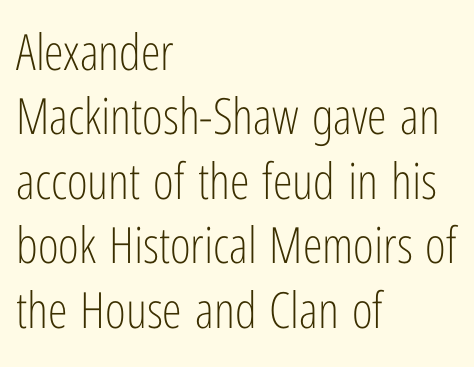
This is the regular roman posture of the typeface. Is the block centered? No — it sits flush against the left margin. Nothing sits at the stroke ends, so this counts as sans-serif. Character widths vary here, with narrow letters taking less room than wide ones.
